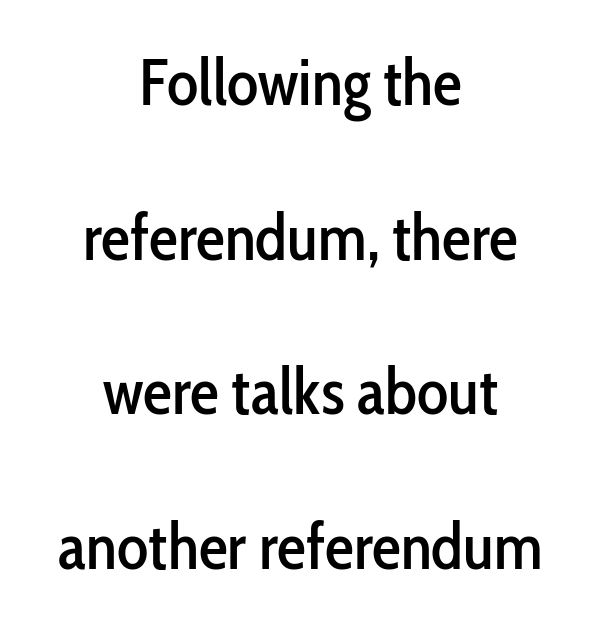
Q: Is the text italic (slanted)? A: No, it is upright.
Q: Is the typeface a serif or a sans-serif typeface? A: Sans-serif.
Q: Is the text underlined? A: No.
Q: How is the paragraph aligned? A: Centered.
Q: Is the spacing between letters normal or unusually wide? A: Normal.
Q: Is the spacing between lines tight, normal or loose? A: Loose.
Q: Width (condensed, normal, or wide)? A: Condensed.
Q: Stroke contrast? A: Low.
Q: x-height? A: Medium.
Q: Monospaced? A: No.
